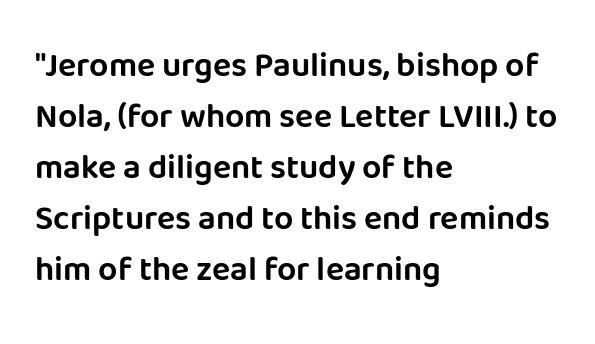
Q: Is the text italic (slanted)? A: No, it is upright.
Q: Is the typeface a serif or a sans-serif typeface? A: Sans-serif.
Q: Is the text underlined? A: No.
Q: How is the paragraph aligned? A: Left-aligned.
Q: Is the spacing between letters normal or unusually wide? A: Normal.
Q: Is the spacing between lines tight, normal or loose? A: Normal.
Q: Width (condensed, normal, or wide)? A: Normal.
Q: Stroke contrast? A: Low.
Q: x-height? A: Large.
Q: Monospaced? A: No.
